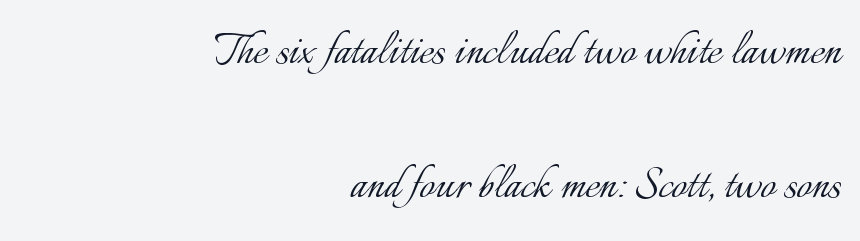
Q: Is the text bold? A: No.
Q: Is the text italic (slanted)? A: Yes.
Q: Is the text underlined? A: No.
Q: How is the paragraph aligned? A: Right-aligned.
Q: Is the spacing between letters normal or unusually wide? A: Normal.
Q: Is the spacing between lines tight, normal or loose? A: Loose.
Q: Width (condensed, normal, or wide)? A: Normal.
Q: Stroke contrast? A: Low.
Q: x-height? A: Small.
Q: Monospaced? A: No.
